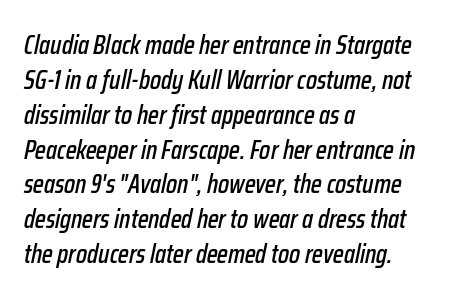
The image shows 26 px text type, italic (leaning right); set left-aligned, normal line spacing (1.34x), normal letter spacing, not underlined.
